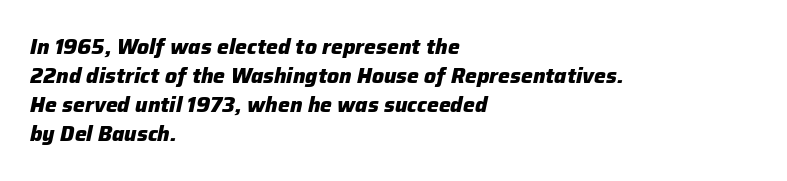
The sample has been set heavy, in full bold. Standard letterfit; no display-style spreading of the glyphs. This is oblique type, the kind used for emphasis or titles. Beneath every word, the page is bare. The passage shown stacks its lines at a standard gap.
